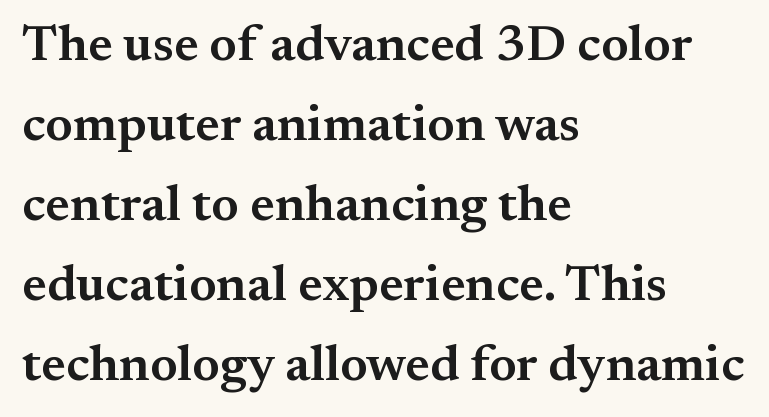
{"serif": "yes", "italic": "no", "bold": "semi", "weight": "semibold", "width": "normal", "stroke_contrast": "medium", "x_height": "small", "monospaced": "no", "underline": "no", "align": "left", "line_spacing": "normal", "line_spacing_ratio": 1.57, "letter_spacing": "normal", "letter_spacing_em": 0.0, "glyph_px": 51}
